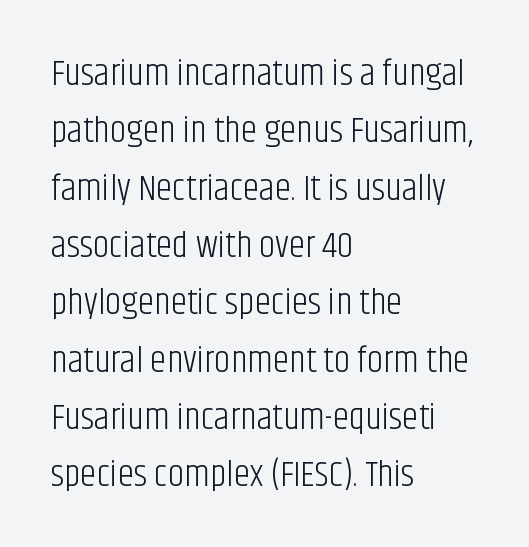
Nope, no serifs anywhere on these letters. Between one letter and the next there's only the usual sliver of space. Where is the straight margin? On the left. If you measured baseline to baseline, you'd find a middling distance.
